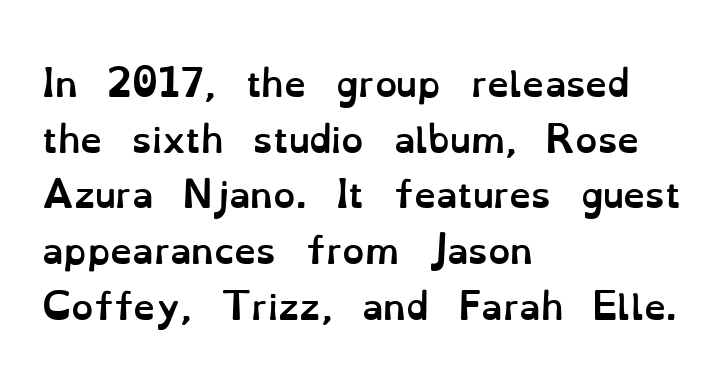
Q: Is the text bold? A: Yes.
Q: Is the text italic (slanted)? A: No, it is upright.
Q: Is the text underlined? A: No.
Q: How is the paragraph aligned? A: Left-aligned.
Q: Is the spacing between letters normal or unusually wide? A: Normal.
Q: Is the spacing between lines tight, normal or loose? A: Normal.
Q: Width (condensed, normal, or wide)? A: Normal.
Q: Stroke contrast? A: Low.
Q: x-height? A: Small.
Q: Monospaced? A: No.
